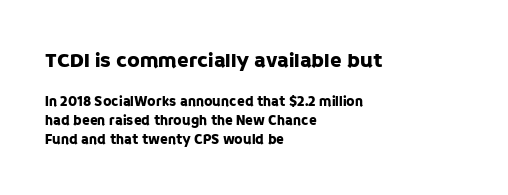
Spacing between characters is what you'd get straight out of the box. Decoration check: the copy has no underline. This is the regular roman posture of the typeface. One glance says typical: line gaps are just what's usual. The upper block of text is set noticeably larger than the block beneath it. A classic flush-left, rag-right setting is used for this passage.
